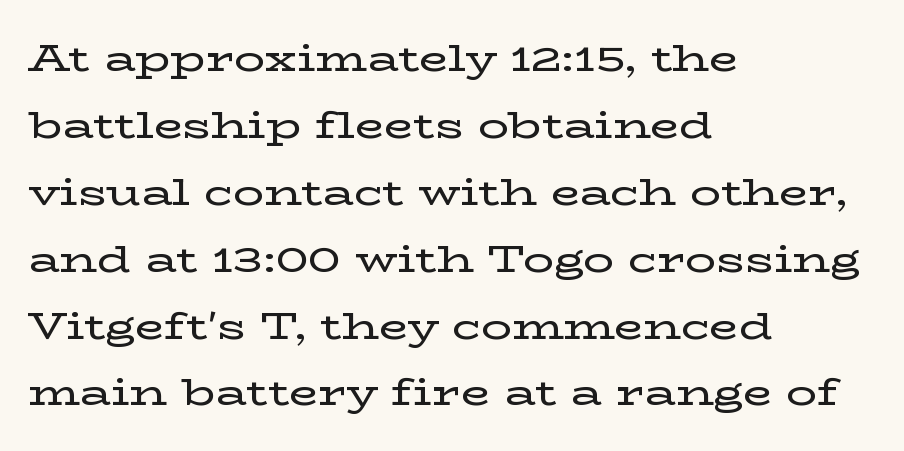
The image shows 38 px wide serif type, upright; set left-aligned, line spacing 1.76x, normal letter spacing, not underlined; low stroke contrast and a medium x-height.
